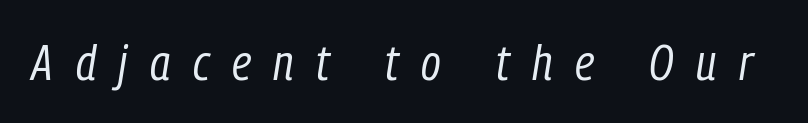
The image shows 50 px regular-weight, condensed type, italic (leaning right); set unusually wide letter spacing (+0.45 em), not underlined; low stroke contrast and a medium x-height.
